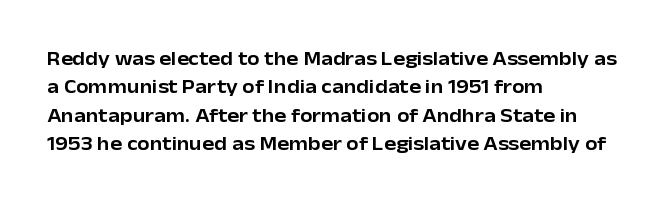
{"italic": "no", "underline": "no", "align": "left", "line_spacing": "normal", "line_spacing_ratio": 1.42, "letter_spacing": "normal", "letter_spacing_em": 0.0, "glyph_px": 20}
